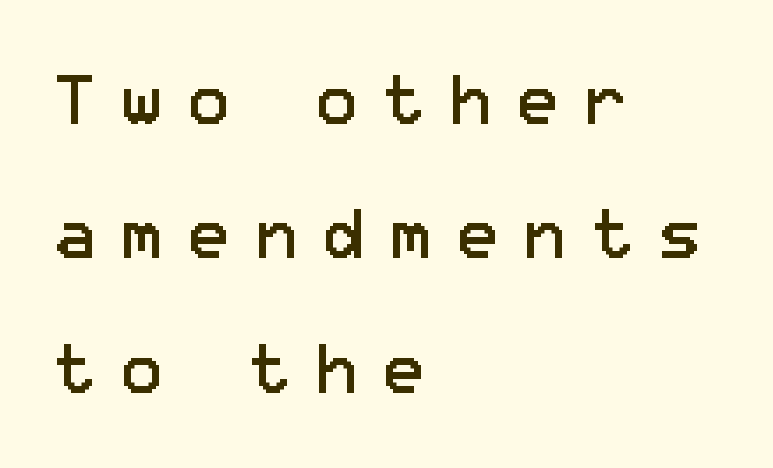
These glyphs show unthickened strokes, regular width or finer. Spacing verdict: proportional, widths tailored to each character. Horizontal bands of white between lines are thick stripes. Regarding serifs, this sample does without them. Visually the block forms a straight wall on the left and a jagged coastline on the right. Unlike italic type, these characters show no tilt at all.
